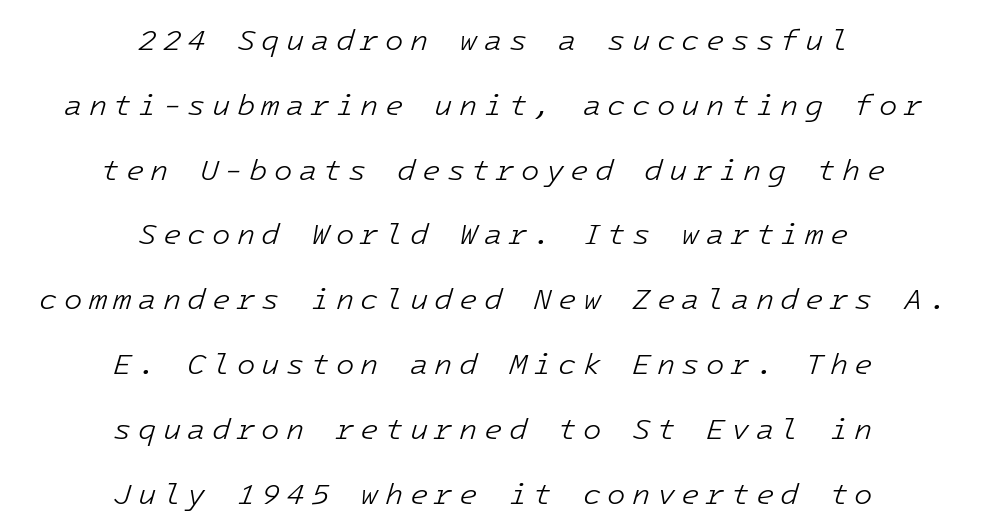
Interline gaps are noticeably wide in this sample. You could only call the tracking loose — the letters float apart. Centered paragraph, ragged on both sides. A typesetter would mark this as italic.
